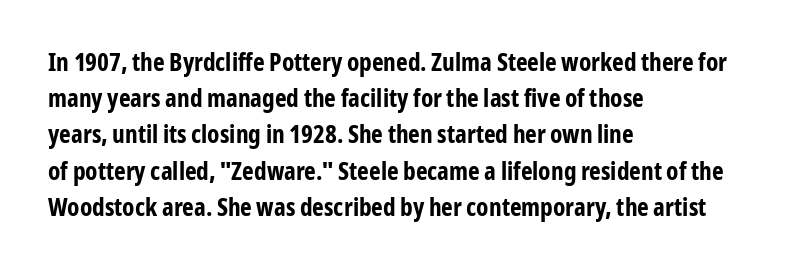
Q: Is the text bold? A: Yes.
Q: Is the text italic (slanted)? A: No, it is upright.
Q: Is the text underlined? A: No.
Q: How is the paragraph aligned? A: Left-aligned.
Q: Is the spacing between letters normal or unusually wide? A: Normal.
Q: Is the spacing between lines tight, normal or loose? A: Normal.
